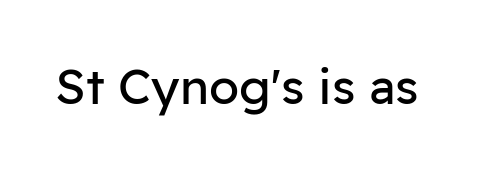
The image shows 49 px regular-weight sans-serif type, upright; set normal letter spacing, not underlined; low stroke contrast and a medium x-height.
